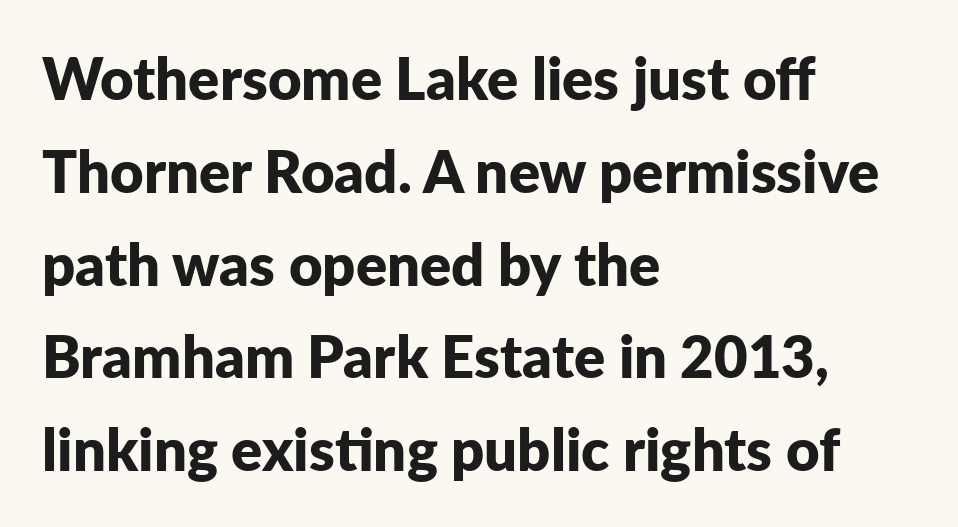
{"serif": "no", "italic": "no", "bold": "yes", "weight": "bold", "width": "normal", "stroke_contrast": "low", "x_height": "medium", "monospaced": "no", "underline": "no", "align": "left", "line_spacing": "normal", "line_spacing_ratio": 1.6, "letter_spacing": "normal", "letter_spacing_em": 0.0, "glyph_px": 58}
